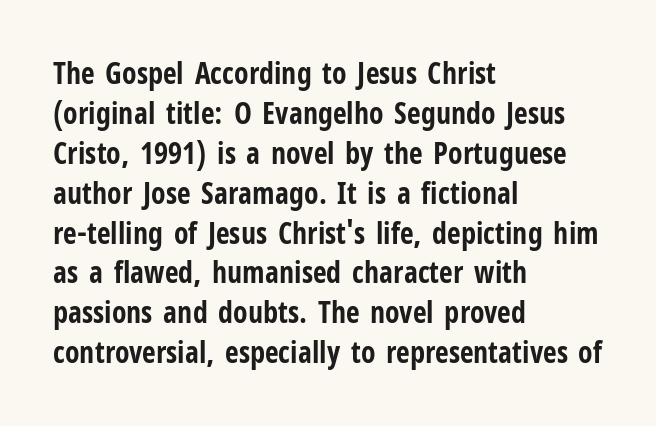
The image shows 30 px bold, condensed sans-serif type, upright; set left-aligned, normal line spacing (1.33x), normal letter spacing, not underlined; low stroke contrast and a medium x-height.
